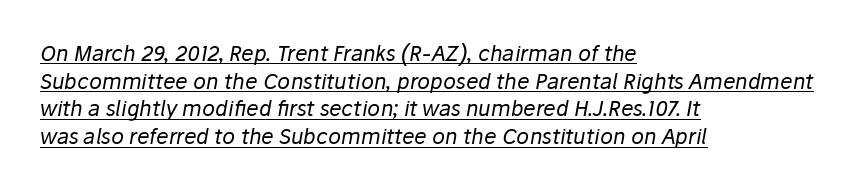
The paragraph shown leans on its left margin. Rendered with sloped, italic letterforms. Compared with typical body copy, the letter spacing here is the same. Caption: face not bold, strokes unweighted. Every word sits above its own underline.
